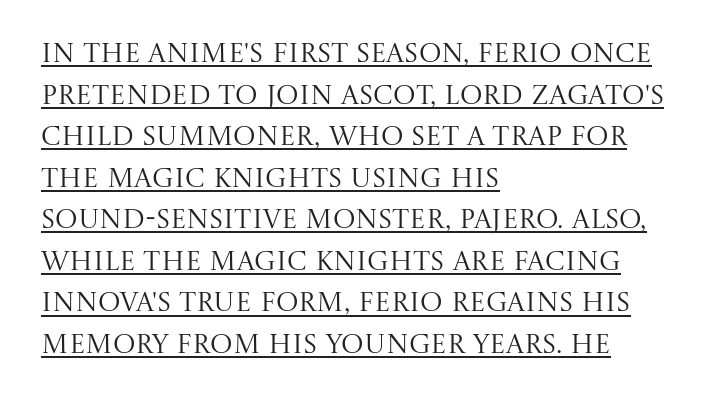
Notice how the stems are strictly vertical — no italics here. Normally led — the rows are evenly, conventionally spaced. The typesetting does not lean heavy: it is not bold. These lines keep a tight, regular rhythm from letter to letter. These characters rest on top of a visible drawn line. The text block is weighted toward the left margin, trailing off unevenly rightward.
